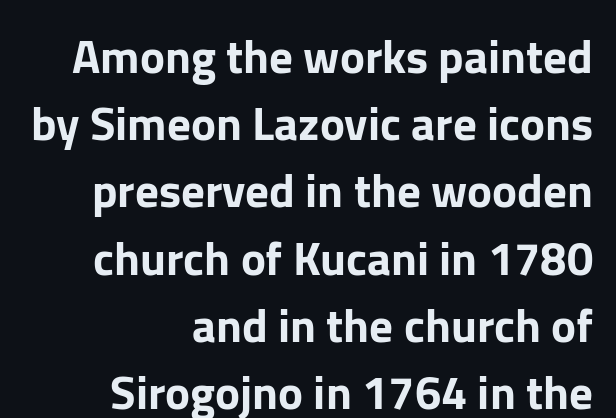
{"serif": "no", "italic": "no", "width": "normal", "stroke_contrast": "low", "x_height": "medium", "monospaced": "no", "underline": "no", "align": "right", "line_spacing": "normal", "line_spacing_ratio": 1.43, "letter_spacing": "normal", "letter_spacing_em": 0.0, "glyph_px": 47}
